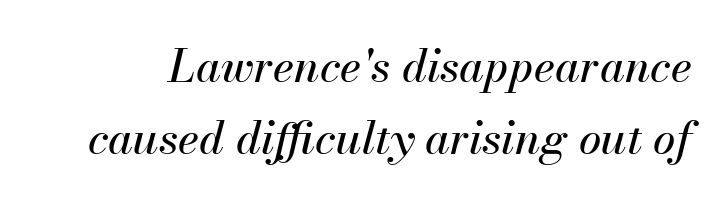
{"italic": "yes", "lean": "right", "slant_degrees": 13, "width": "normal", "stroke_contrast": "medium", "x_height": "small", "monospaced": "no", "underline": "no", "line_spacing": "normal", "line_spacing_ratio": 1.59, "letter_spacing": "normal", "letter_spacing_em": 0.0, "glyph_px": 45}
